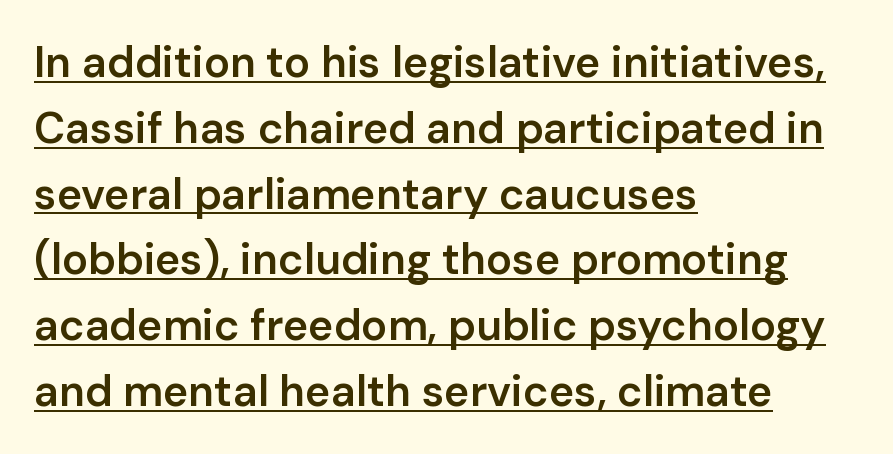
{"serif": "no", "italic": "no", "bold": "semi", "weight": "semibold", "width": "normal", "stroke_contrast": "low", "x_height": "medium", "monospaced": "no", "underline": "yes", "align": "left", "line_spacing": "normal", "line_spacing_ratio": 1.53, "letter_spacing": "normal", "letter_spacing_em": 0.0, "glyph_px": 43}
